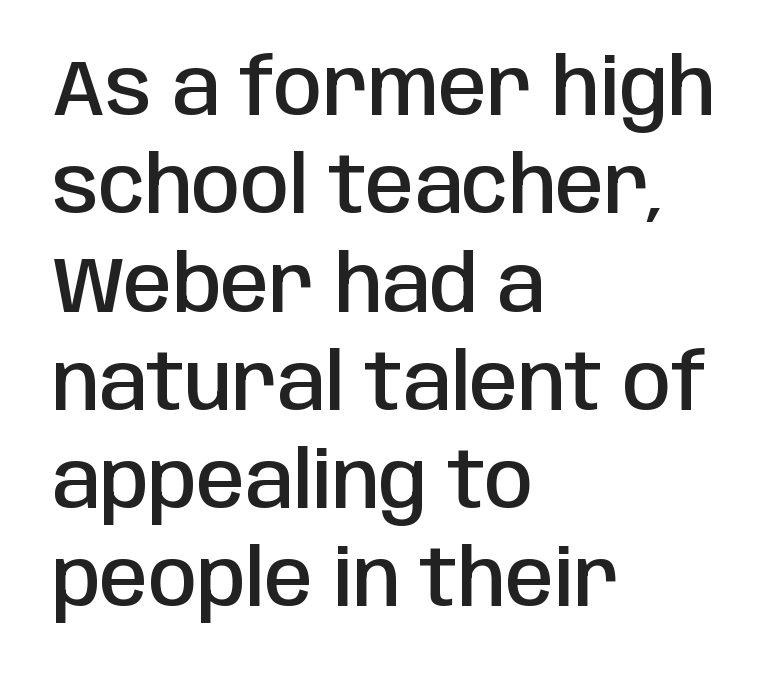
The image shows 78 px semibold, condensed sans-serif type, upright; set left-aligned, normal line spacing (1.26x), normal letter spacing, not underlined; low stroke contrast and a large x-height.
